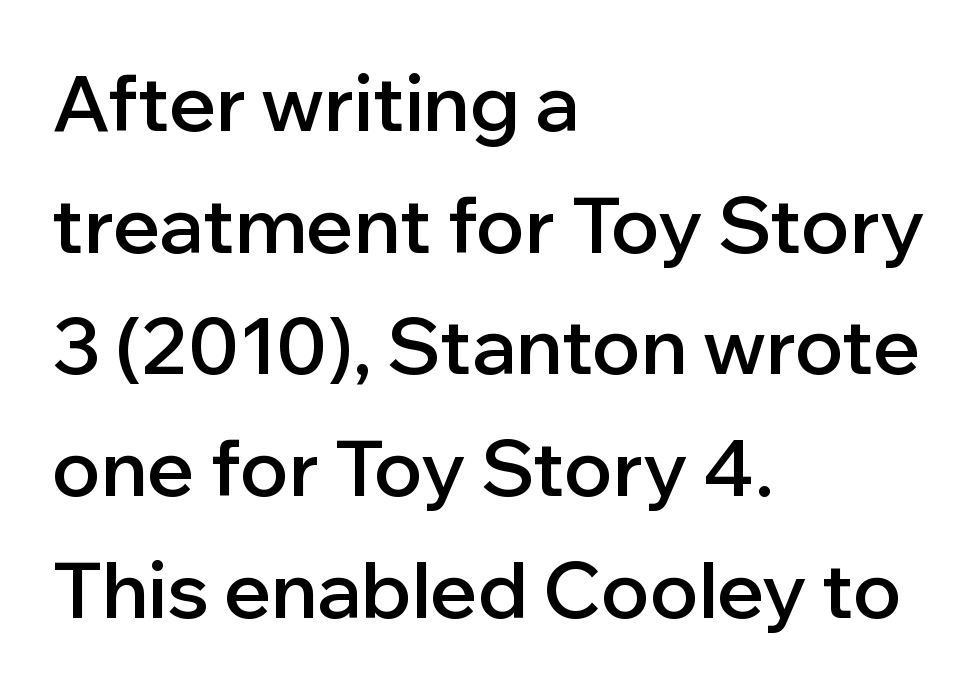
The font's upright variant was chosen for this text. Nope, no serifs anywhere on these letters. Regarding leading, the lines here are spaced in the standard way. Moderately thickened strokes mark this as semibold type. Left-aligned paragraph, ragged on the right. Words float on clear page, feet unadorned.
